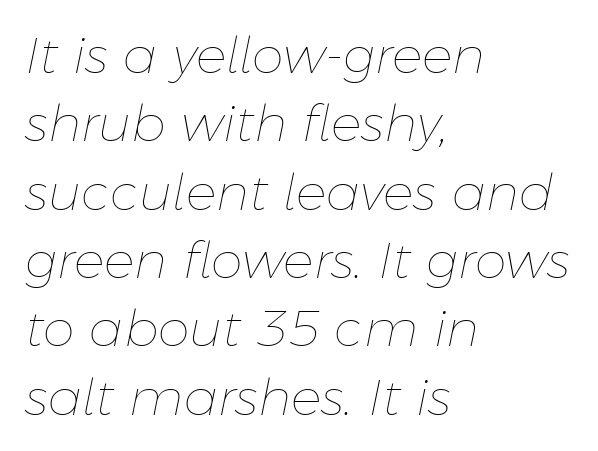
{"italic": "yes", "lean": "right", "slant_degrees": 11, "bold": "no", "weight": "thin", "width": "normal", "stroke_contrast": "low", "x_height": "medium", "monospaced": "no", "underline": "no", "align": "left", "line_spacing": "normal", "line_spacing_ratio": 1.34, "letter_spacing": "normal", "letter_spacing_em": 0.0, "glyph_px": 51}
